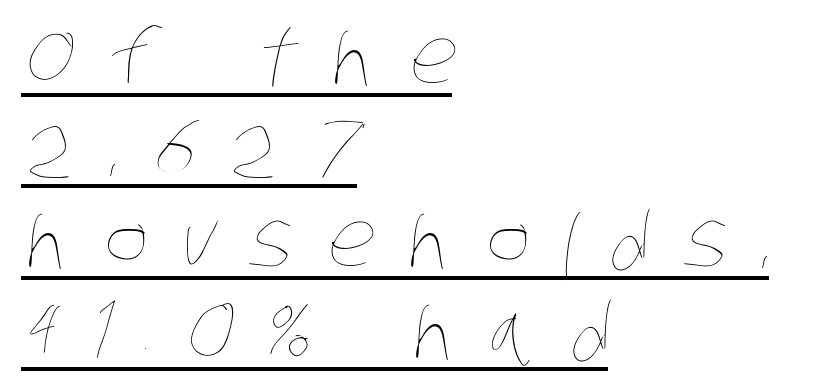
{"bold": "no", "weight": "thin", "width": "condensed", "stroke_contrast": "low", "x_height": "large", "monospaced": "no", "underline": "yes", "align": "left", "line_spacing_ratio": 1.22, "letter_spacing": "wide", "letter_spacing_em": 0.45, "glyph_px": 75}
